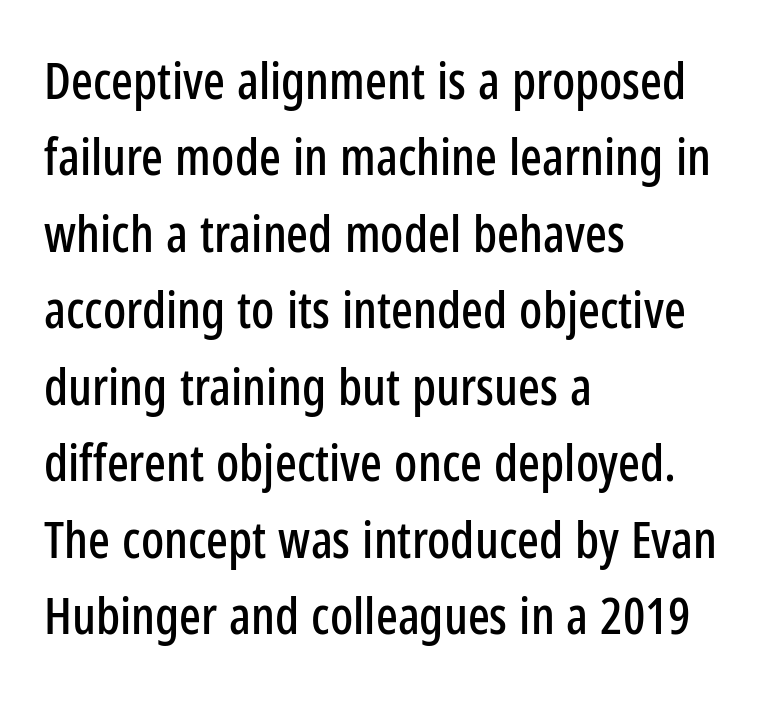
The image shows 51 px condensed sans-serif type, upright; set left-aligned, normal line spacing (1.5x), normal letter spacing, not underlined; low stroke contrast and a medium x-height.
